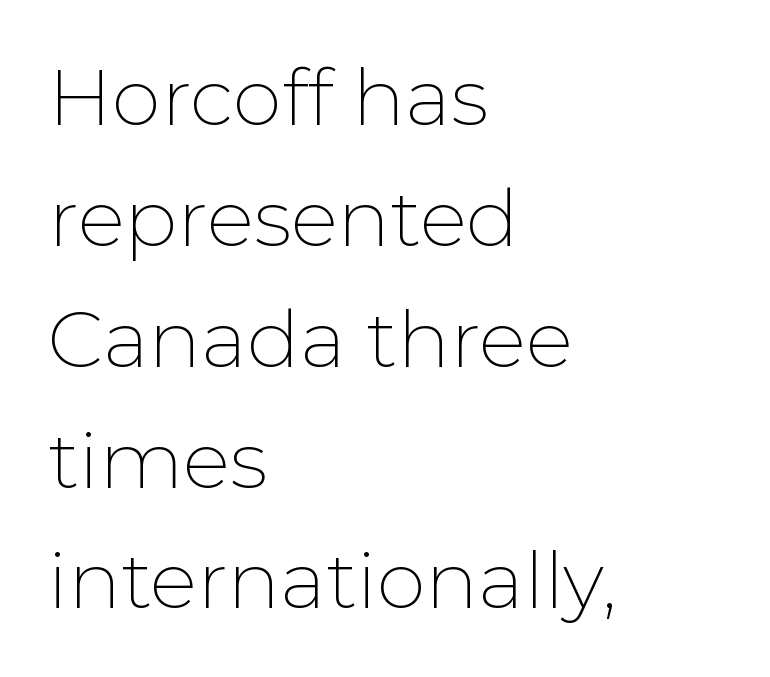
The image shows 79 px thin sans-serif type, upright; set left-aligned, normal line spacing (1.53x), normal letter spacing, not underlined; low stroke contrast and a medium x-height.
